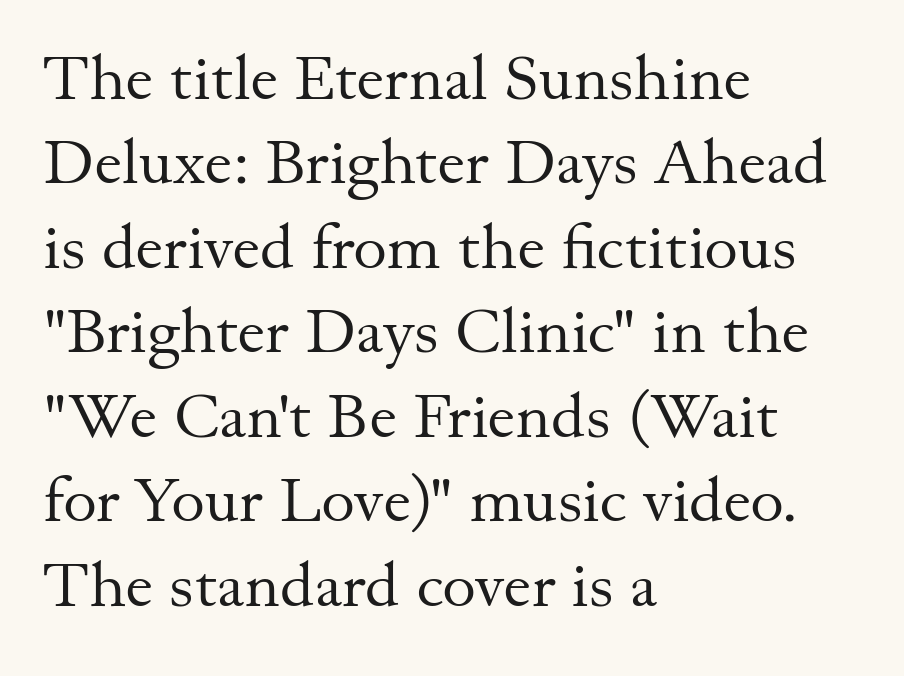
A typesetter would call this proportional, since set widths differ per character. Alignment: flush left. Words float on clear page, feet unadorned. Upright lettering throughout.
